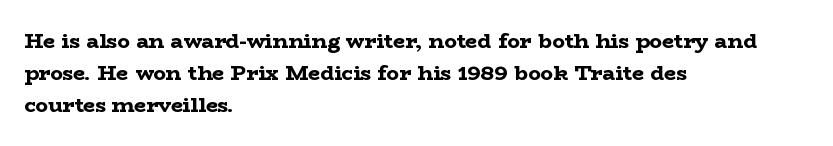
Tracking value appears to be zero — textbook default spacing. Is the type bold? Yes — the strokes are clearly thick and heavy. The block of text has a typical density, with ordinary space between rows. The rag falls on the right side of this text block. Words float on clear page, feet unadorned.
